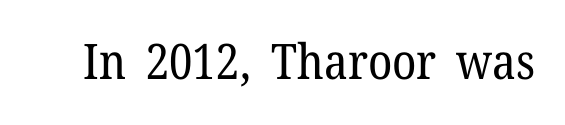
Ascenders rise straight up at ninety degrees. Typographically, this falls in the serif category. The letterforms sit at book weight or below. Nothing unusual about the tracking: characters are spaced as the font intends. Each letter keeps its own natural width here, so spacing adapts to shape. Any mark beneath the type? The region is blank.
